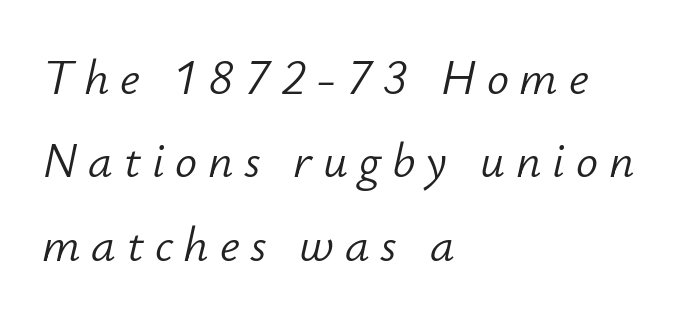
Style check: oblique. Regarding leading, the lines here are spaced in the standard way. The gaps between neighbouring characters are conspicuously large. The typeface has the unassuming heft of standard copy or less. These lines stack with their left ends in a neat column.
